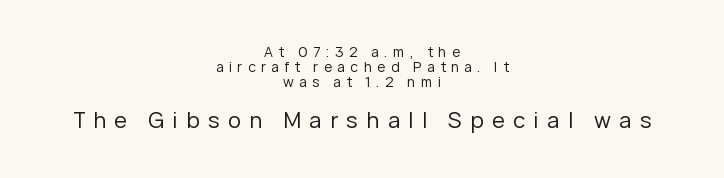
The image shows 22 px text type, upright; set centered, tight line spacing (1.06x), unusually wide letter spacing (+0.38 em), not underlined; the second (bottom) block is 1.57x larger.
